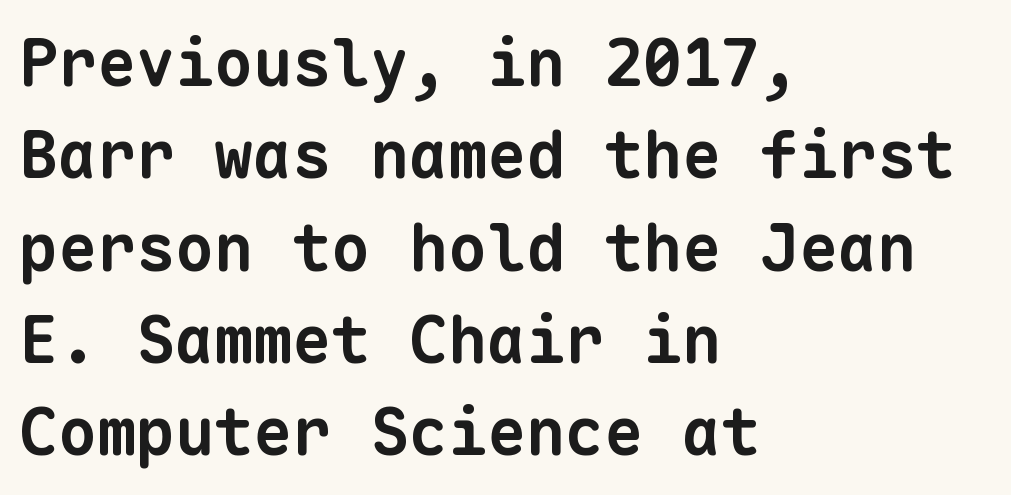
The compositor pushed each line to the left boundary. Bold? Absolutely — the strokes are thick and heavy. The face used here is monospaced, like something from a code editor. The type is set solid horizontally, with unmodified tracking. Vertical spacing — default. Type without underlining.
